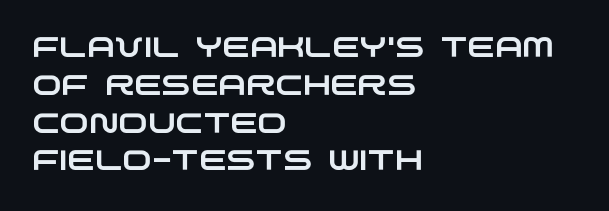
The image shows 28 px wide sans-serif type; set left-aligned, normal line spacing (1.35x), normal letter spacing, not underlined; low stroke contrast and a large x-height.
